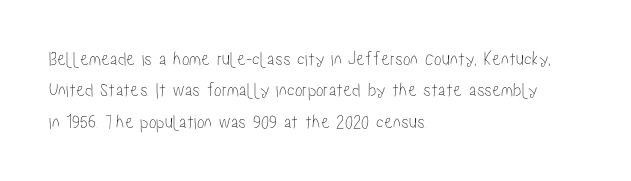
Q: Is the text italic (slanted)? A: No, it is upright.
Q: Is the text underlined? A: No.
Q: How is the paragraph aligned? A: Left-aligned.
Q: Is the spacing between letters normal or unusually wide? A: Normal.
Q: Is the spacing between lines tight, normal or loose? A: Normal.
